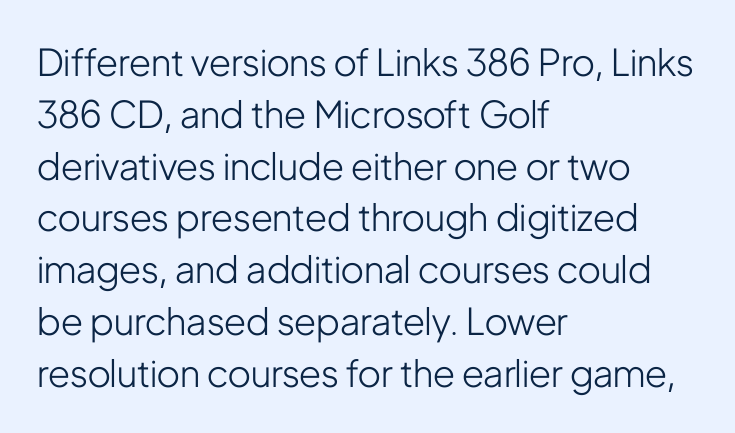
This sample keeps an unexceptional amount of space between lines. Glyph-to-glyph distance matches everyday printed text. The strip under each line holds only bare page. Unlike italic type, these characters show no tilt at all.
